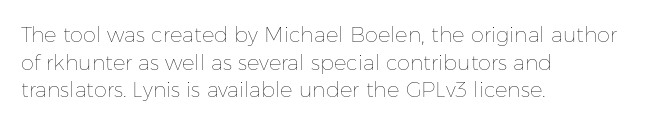
{"italic": "no", "bold": "no", "underline": "no", "align": "left", "line_spacing": "normal", "line_spacing_ratio": 1.31, "letter_spacing": "normal", "letter_spacing_em": 0.0, "glyph_px": 21}
